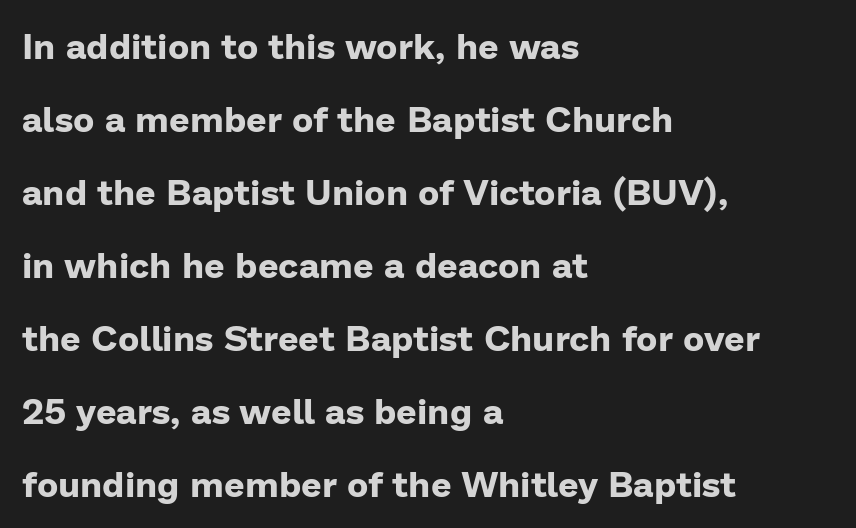
Q: Is the text bold? A: Yes.
Q: Is the text italic (slanted)? A: No, it is upright.
Q: Is the typeface a serif or a sans-serif typeface? A: Sans-serif.
Q: Is the text underlined? A: No.
Q: How is the paragraph aligned? A: Left-aligned.
Q: Is the spacing between letters normal or unusually wide? A: Normal.
Q: Is the spacing between lines tight, normal or loose? A: Loose.
Q: Width (condensed, normal, or wide)? A: Normal.
Q: Stroke contrast? A: Low.
Q: x-height? A: Medium.
Q: Monospaced? A: No.
